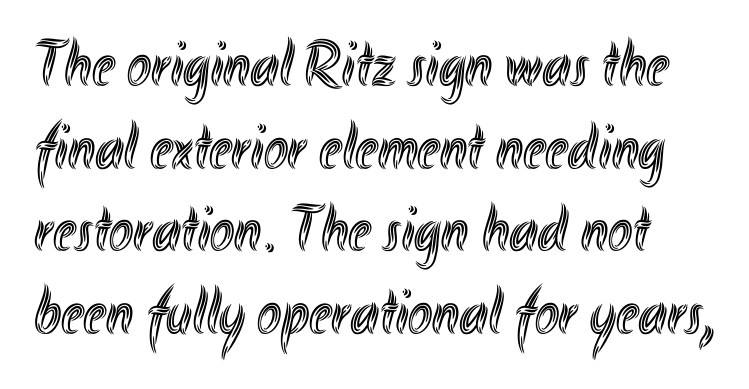
Clear beneath every line of the passage. Tracking here is standard; glyphs follow each other at the usual distance. The line-height multiplier appears to be the usual default. You could not count columns in this text — the font is proportionally spaced.
